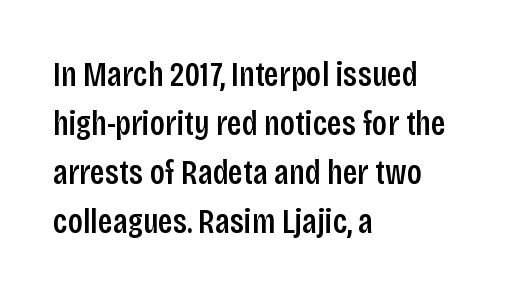
The image shows 35 px semibold, condensed sans-serif type, upright; set left-aligned, normal line spacing (1.4x), normal letter spacing, not underlined; low stroke contrast and a large x-height.
